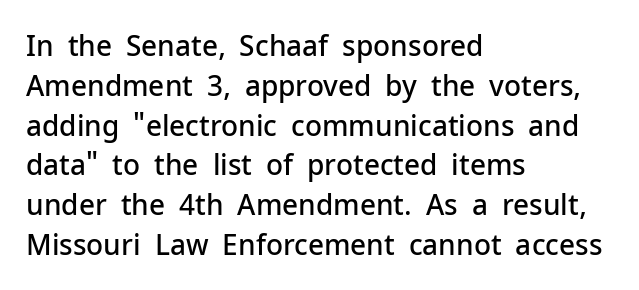
{"serif": "no", "italic": "no", "bold": "semi", "weight": "semibold", "width": "normal", "stroke_contrast": "low", "x_height": "medium", "monospaced": "no", "underline": "no", "align": "left", "line_spacing": "normal", "line_spacing_ratio": 1.42, "letter_spacing": "normal", "letter_spacing_em": 0.0, "glyph_px": 28}
